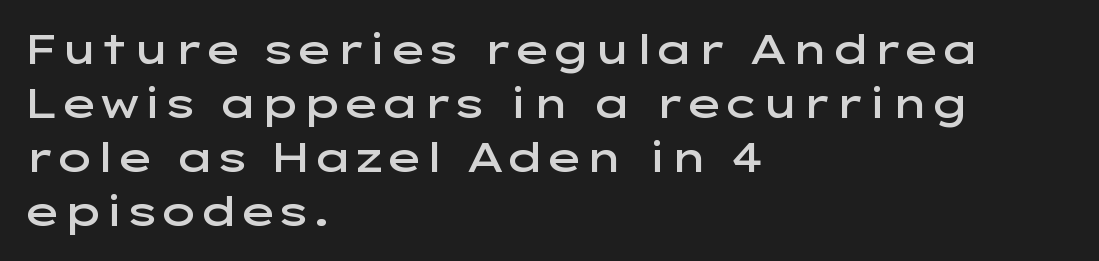
Q: Is the text bold? A: Semi-bold.
Q: Is the text italic (slanted)? A: No, it is upright.
Q: Is the typeface a serif or a sans-serif typeface? A: Sans-serif.
Q: Is the text underlined? A: No.
Q: How is the paragraph aligned? A: Left-aligned.
Q: Is the spacing between letters normal or unusually wide? A: Normal.
Q: Is the spacing between lines tight, normal or loose? A: Normal.
Q: Width (condensed, normal, or wide)? A: Wide.
Q: Stroke contrast? A: Low.
Q: x-height? A: Medium.
Q: Monospaced? A: No.
